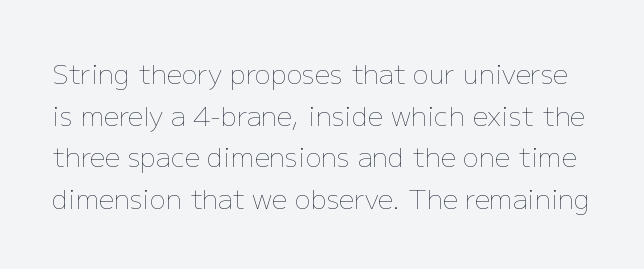
Q: Is the text bold? A: No.
Q: Is the text italic (slanted)? A: No, it is upright.
Q: Is the text underlined? A: No.
Q: Is the spacing between letters normal or unusually wide? A: Normal.
Q: Is the spacing between lines tight, normal or loose? A: Normal.
